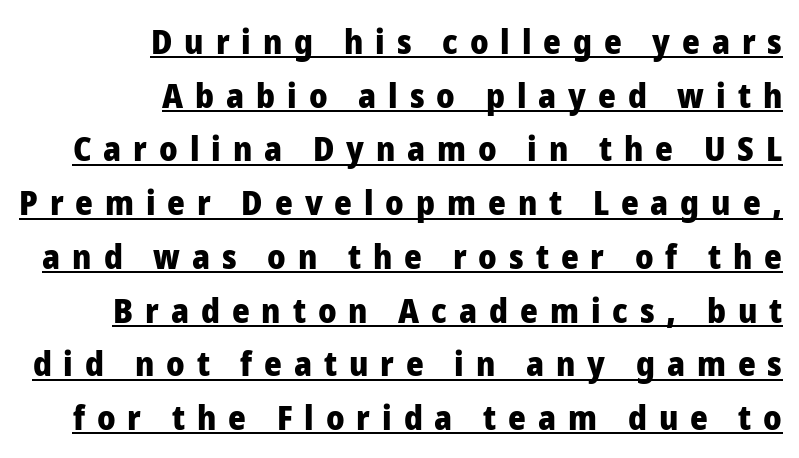
The image shows 34 px heavy sans-serif type, upright; set right-aligned, normal line spacing (1.58x), unusually wide letter spacing (+0.35 em), underlined; low stroke contrast and a medium x-height.
